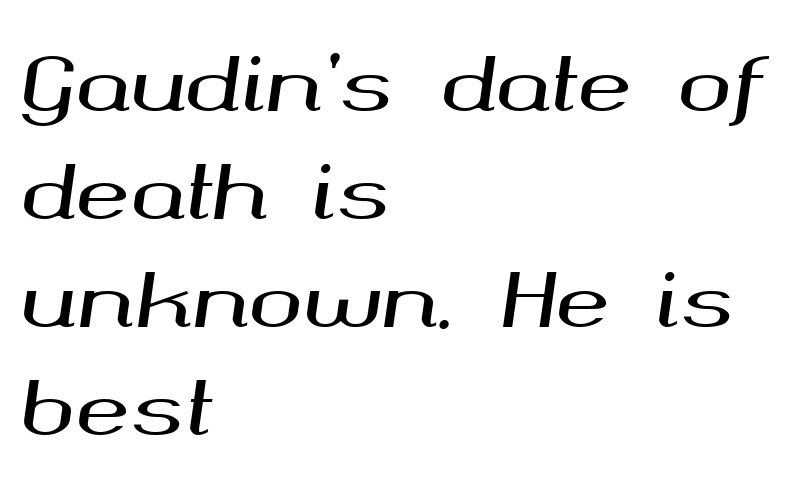
{"italic": "yes", "lean": "right", "slant_degrees": 8, "width": "wide", "stroke_contrast": "medium", "x_height": "medium", "monospaced": "no", "underline": "no", "align": "left", "line_spacing": "normal", "line_spacing_ratio": 1.48, "letter_spacing": "normal", "letter_spacing_em": 0.0, "glyph_px": 73}
